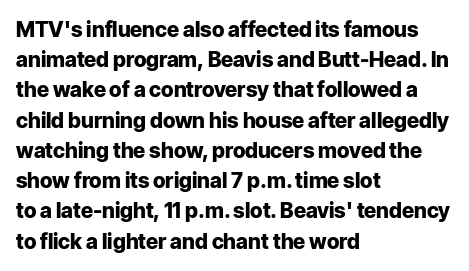
The image shows 21 px bold type, upright; set left-aligned, normal line spacing (1.44x), normal letter spacing, not underlined.
